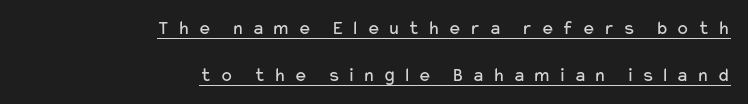
Q: Is the text bold? A: No.
Q: Is the text italic (slanted)? A: No, it is upright.
Q: Is the text underlined? A: Yes.
Q: How is the paragraph aligned? A: Right-aligned.
Q: Is the spacing between letters normal or unusually wide? A: Unusually wide.
Q: Is the spacing between lines tight, normal or loose? A: Loose.
